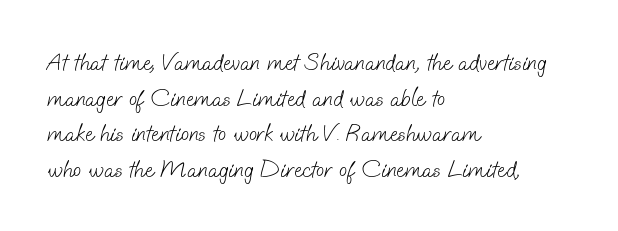
Honestly, the letter spacing is just normal — you wouldn't notice it. Weight: regular or lighter. Casual observation: everything's shoved over to the left. Clear beneath every line of the passage.
